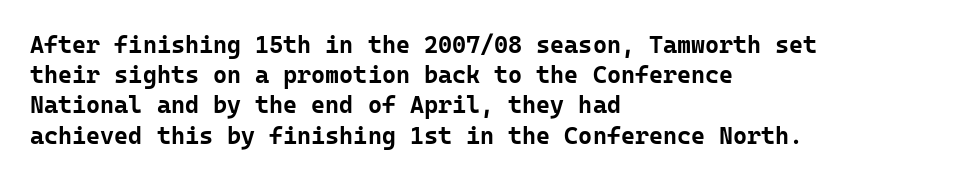
{"italic": "no", "bold": "yes", "underline": "no", "align": "left", "line_spacing": "normal", "line_spacing_ratio": 1.26, "letter_spacing": "normal", "letter_spacing_em": 0.0, "glyph_px": 24}
